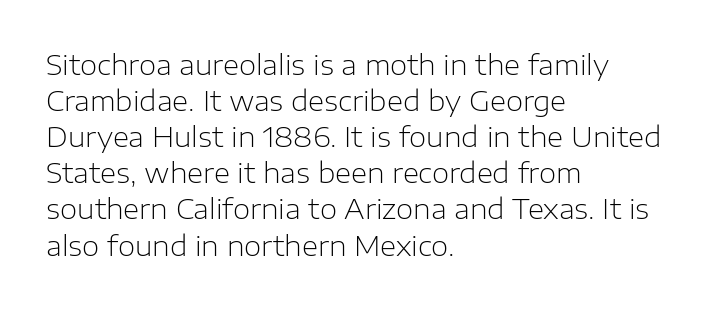
Q: Is the text bold? A: No.
Q: Is the text italic (slanted)? A: No, it is upright.
Q: Is the typeface a serif or a sans-serif typeface? A: Sans-serif.
Q: Is the text underlined? A: No.
Q: How is the paragraph aligned? A: Left-aligned.
Q: Is the spacing between letters normal or unusually wide? A: Normal.
Q: Is the spacing between lines tight, normal or loose? A: Normal.
Q: Width (condensed, normal, or wide)? A: Normal.
Q: Stroke contrast? A: Low.
Q: x-height? A: Medium.
Q: Monospaced? A: No.
